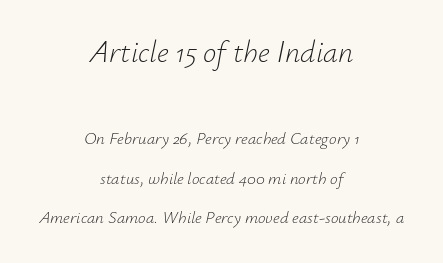
Q: Is the text bold? A: No.
Q: Is the text italic (slanted)? A: Yes, it leans right by about 12 degrees.
Q: Is the text underlined? A: No.
Q: How is the paragraph aligned? A: Centered.
Q: Is the spacing between letters normal or unusually wide? A: Normal.
Q: Is the spacing between lines tight, normal or loose? A: Loose.
Q: Which block of text is set in a larger size, the first (top) or the second (bottom)? A: The first (top) one.
Q: Width (condensed, normal, or wide)? A: Normal.
Q: Stroke contrast? A: Low.
Q: x-height? A: Small.
Q: Monospaced? A: No.
